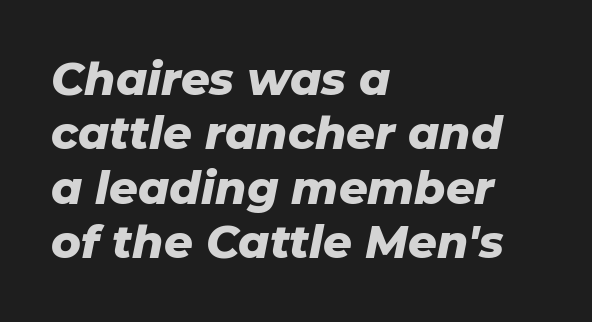
The image shows 45 px heavy type, italic (leaning right); set left-aligned, line spacing 1.21x, normal letter spacing, not underlined; low stroke contrast and a medium x-height.
